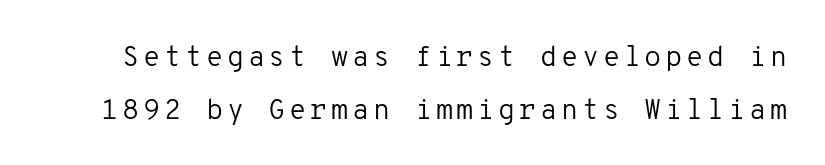
Here the designer chose a console-style face with uniform glyph widths. In terms of letterform style, serifs are entirely absent. No extra ink here — the face is not bold. It's the straight-up-and-down kind of type.
